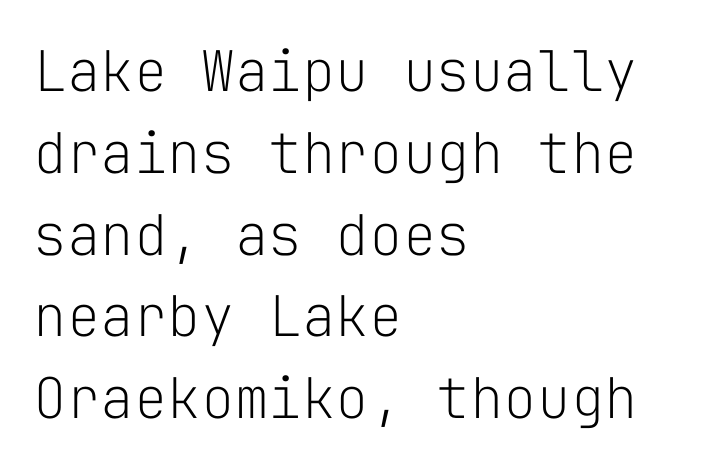
The image shows 56 px light sans-serif type, upright, monospaced; set left-aligned, normal line spacing (1.46x), normal letter spacing, not underlined; low stroke contrast and a medium x-height.
